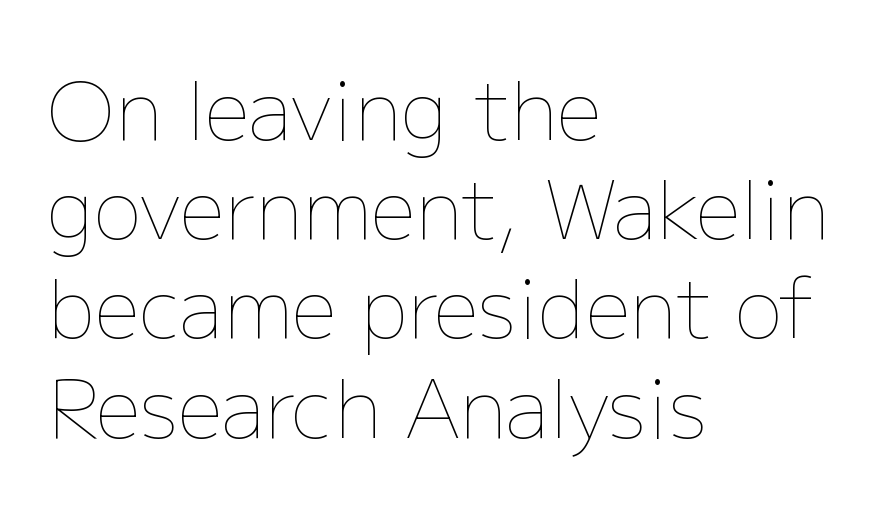
Q: Is the text bold? A: No.
Q: Is the text italic (slanted)? A: No, it is upright.
Q: Is the text underlined? A: No.
Q: How is the paragraph aligned? A: Left-aligned.
Q: Is the spacing between letters normal or unusually wide? A: Normal.
Q: Width (condensed, normal, or wide)? A: Normal.
Q: Stroke contrast? A: Low.
Q: x-height? A: Medium.
Q: Monospaced? A: No.
